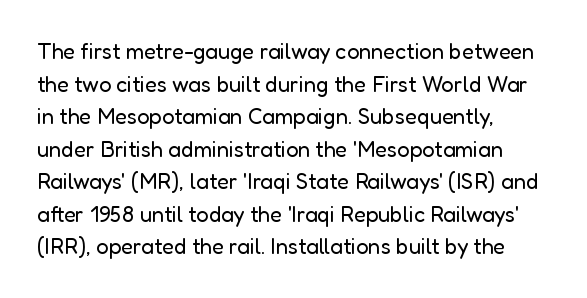
{"italic": "no", "bold": "no", "underline": "no", "align": "left", "line_spacing": "normal", "line_spacing_ratio": 1.48, "letter_spacing": "normal", "letter_spacing_em": 0.0, "glyph_px": 22}
